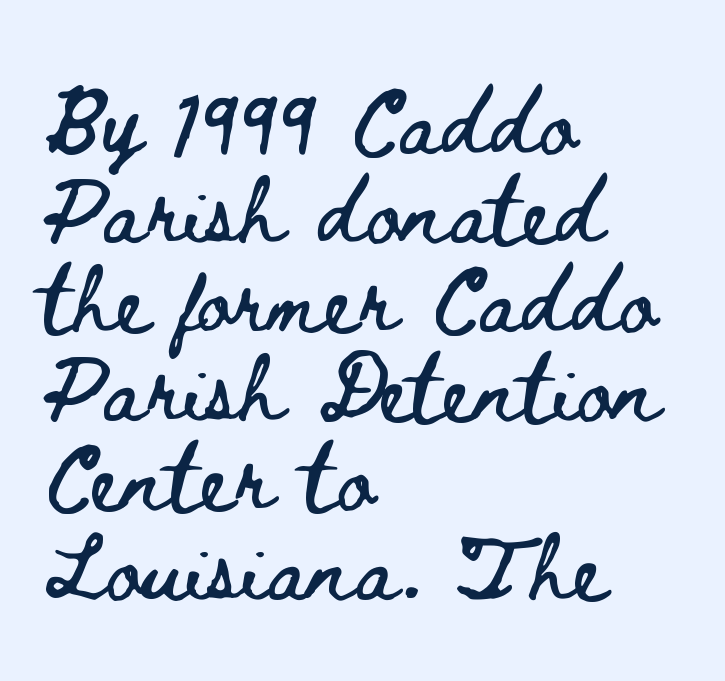
The image shows 67 px wide type; set left-aligned, normal line spacing (1.33x), normal letter spacing, not underlined; low stroke contrast and a small x-height.
